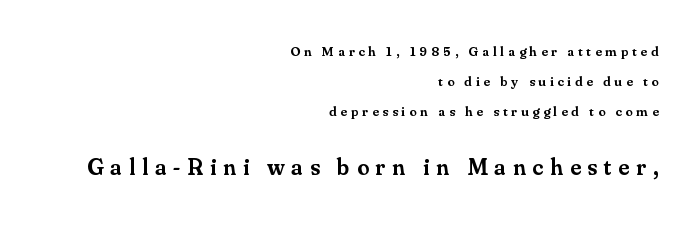
The image shows 24 px text type, upright; set right-aligned, loose line spacing (2.14x), unusually wide letter spacing (+0.29 em), not underlined; the second (bottom) block is 1.71x larger.
